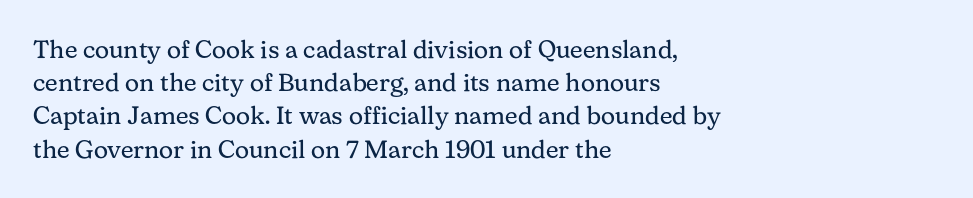
Q: Is the text bold? A: No.
Q: Is the text italic (slanted)? A: No, it is upright.
Q: Is the text underlined? A: No.
Q: How is the paragraph aligned? A: Left-aligned.
Q: Is the spacing between letters normal or unusually wide? A: Normal.
Q: Is the spacing between lines tight, normal or loose? A: Normal.
